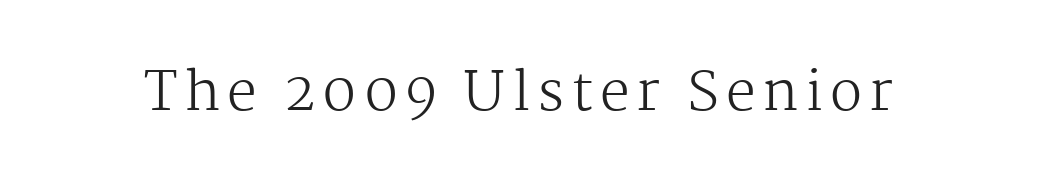
The image shows 53 px regular-weight serif type, upright; set not underlined; medium stroke contrast and a medium x-height.
